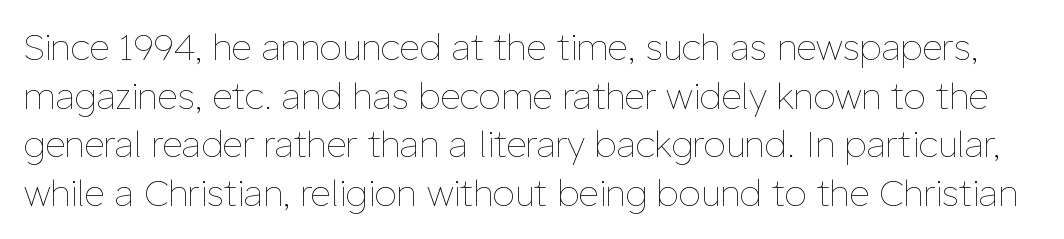
Q: Is the text bold? A: No.
Q: Is the text italic (slanted)? A: No, it is upright.
Q: Is the text underlined? A: No.
Q: Is the spacing between letters normal or unusually wide? A: Normal.
Q: Is the spacing between lines tight, normal or loose? A: Normal.
Q: Width (condensed, normal, or wide)? A: Normal.
Q: Stroke contrast? A: Low.
Q: x-height? A: Medium.
Q: Monospaced? A: No.
